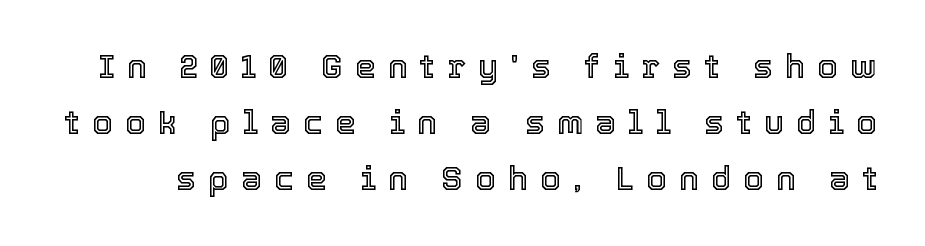
{"italic": "no", "width": "normal", "x_height": "medium", "monospaced": "no", "underline": "no", "line_spacing": "normal", "line_spacing_ratio": 1.7, "letter_spacing": "wide", "letter_spacing_em": 0.37, "glyph_px": 33}
